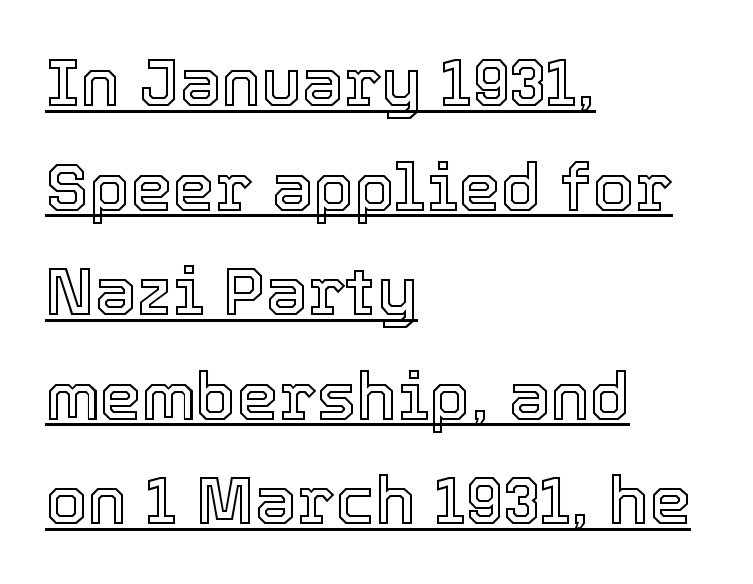
Is the block centered? No — it sits flush against the left margin. A typesetter would call this leading conventional body-copy spacing. This sample carries an underscore along the baseline area. The lettering stays uniformly vertical, giving the passage a roman look.
